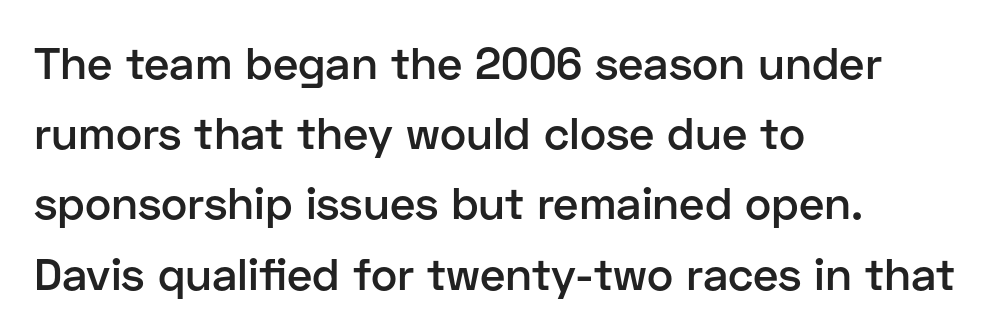
The rendering shows plain stroke endings on the letterforms — a sans-serif design. You could not count columns in this text — the font is proportionally spaced. Compared with a centered layout, this one pins lines to the left instead. Descender tails drop into unmarked territory.
